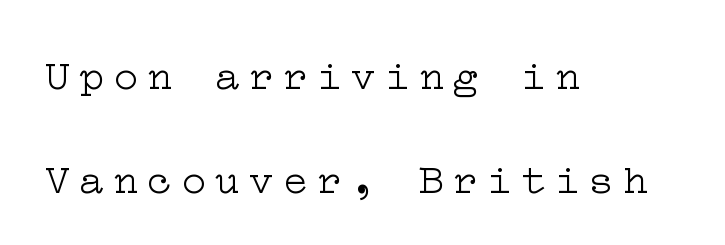
The image shows 42 px light, wide serif type, upright; set left-aligned, loose line spacing (2.47x), unusually wide letter spacing (+0.21 em), not underlined; low stroke contrast and a medium x-height.
